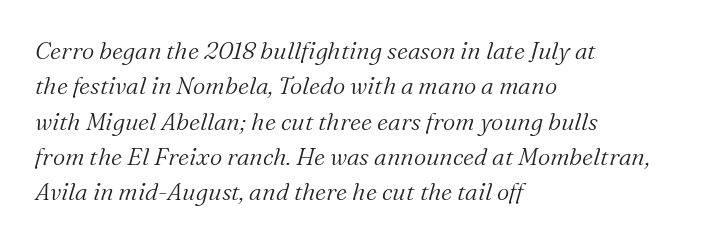
Q: Is the text bold? A: No.
Q: Is the text italic (slanted)? A: Yes, it leans right by about 16 degrees.
Q: Is the text underlined? A: No.
Q: How is the paragraph aligned? A: Left-aligned.
Q: Is the spacing between letters normal or unusually wide? A: Normal.
Q: Is the spacing between lines tight, normal or loose? A: Normal.
